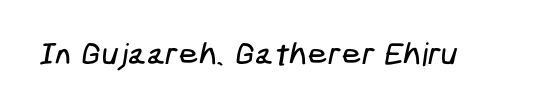
Inter-character spacing is left at the font's built-in metrics. Examine the stroke ends and you'll find no serifs. Rule under the text: the space is simply empty.
